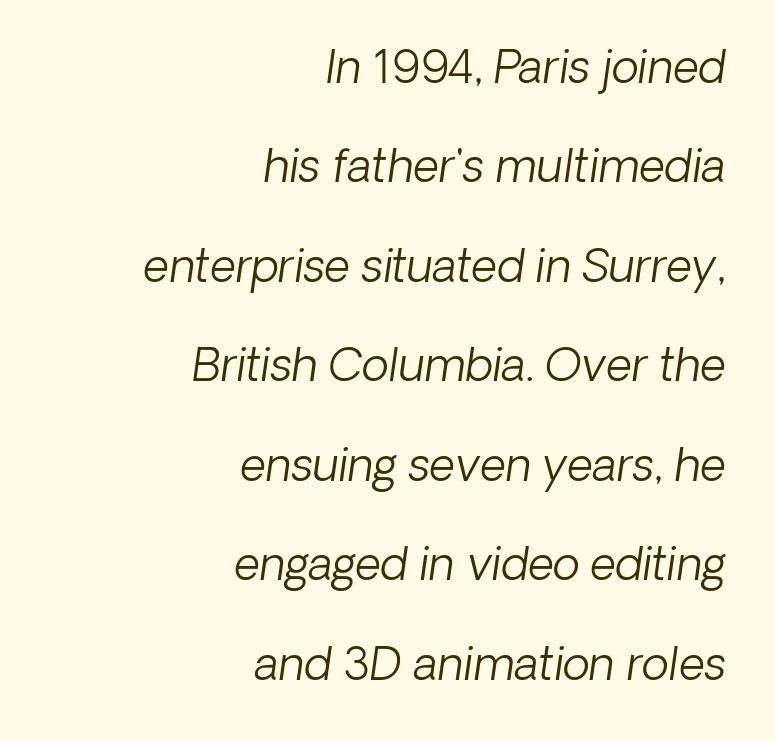
This reads as an unemphasized weight, regular at the heaviest. Yep, that's italic — everything's leaning. Widely set lines give the paragraph a tall, airy silhouette. The ragged edge is on the left, which tells us the setting is flush right.
